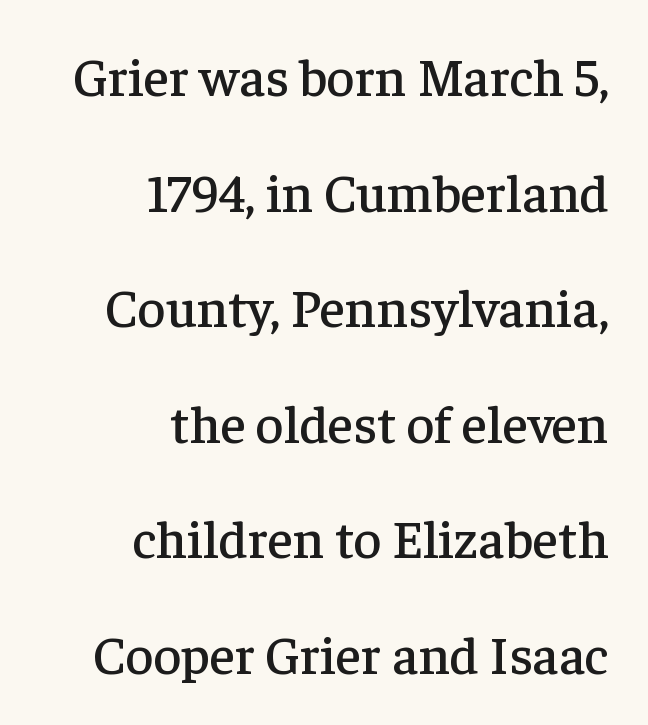
Each letter keeps its own natural width here, so spacing adapts to shape. Reading down the block, your eye finds every line finishing at a fixed right position. Each word holds together tightly as a unit, with standard inter-letter gaps. Rule under the text: the space is simply empty. You can tell from the footed stems that serif type was used.
